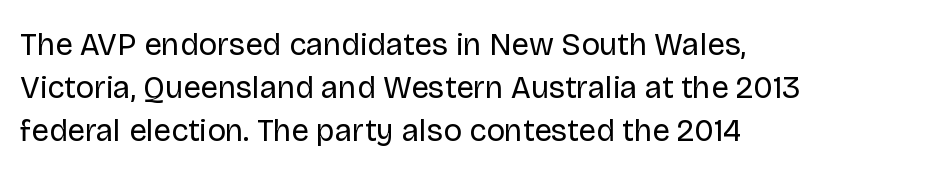
{"serif": "no", "italic": "no", "bold": "no", "weight": "regular", "width": "normal", "stroke_contrast": "low", "x_height": "large", "monospaced": "no", "underline": "no", "align": "left", "line_spacing": "normal", "line_spacing_ratio": 1.39, "letter_spacing": "normal", "letter_spacing_em": 0.0, "glyph_px": 31}
